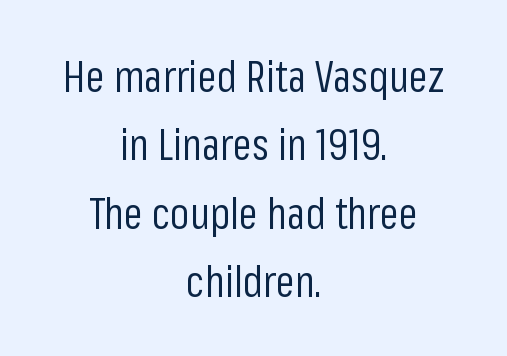
Q: Is the text bold? A: No.
Q: Is the text italic (slanted)? A: No, it is upright.
Q: Is the typeface a serif or a sans-serif typeface? A: Sans-serif.
Q: Is the text underlined? A: No.
Q: How is the paragraph aligned? A: Centered.
Q: Is the spacing between letters normal or unusually wide? A: Normal.
Q: Is the spacing between lines tight, normal or loose? A: Normal.
Q: Width (condensed, normal, or wide)? A: Condensed.
Q: Stroke contrast? A: Low.
Q: x-height? A: Medium.
Q: Monospaced? A: No.
